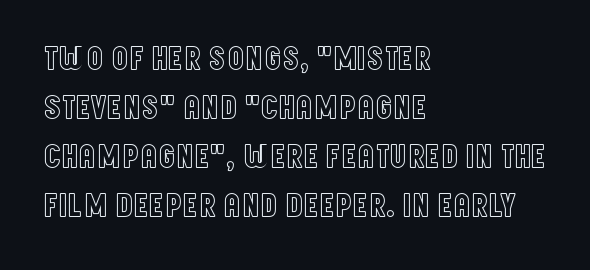
Q: Is the text italic (slanted)? A: No, it is upright.
Q: Is the text underlined? A: No.
Q: How is the paragraph aligned? A: Left-aligned.
Q: Is the spacing between letters normal or unusually wide? A: Normal.
Q: Is the spacing between lines tight, normal or loose? A: Normal.
Q: Width (condensed, normal, or wide)? A: Condensed.
Q: x-height? A: Large.
Q: Monospaced? A: No.
